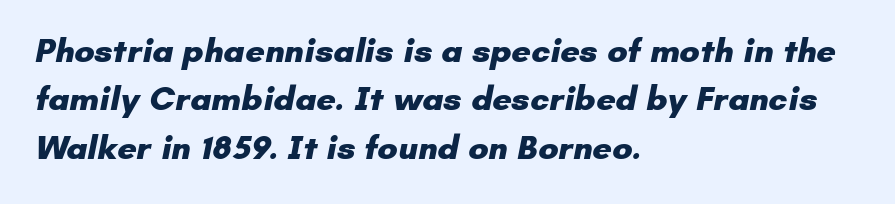
Every row of glyphs begins at an identical x-position on the left. Characters follow at the spacing the type designer built in. The leading is moderate, giving the passage an even texture. Notice how thick the strokes are: this is what a full bold looks like. Looks like regular typesetting: each glyph gets only the width it needs. The typeface chosen for these lines omits serifs.
